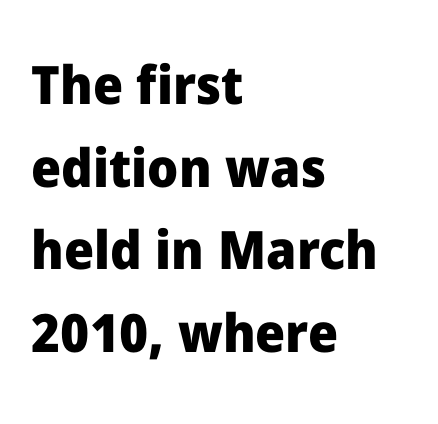
Q: Is the text bold? A: Yes.
Q: Is the text italic (slanted)? A: No, it is upright.
Q: Is the typeface a serif or a sans-serif typeface? A: Sans-serif.
Q: Is the text underlined? A: No.
Q: How is the paragraph aligned? A: Left-aligned.
Q: Is the spacing between letters normal or unusually wide? A: Normal.
Q: Is the spacing between lines tight, normal or loose? A: Normal.
Q: Width (condensed, normal, or wide)? A: Normal.
Q: Stroke contrast? A: Low.
Q: x-height? A: Medium.
Q: Monospaced? A: No.
